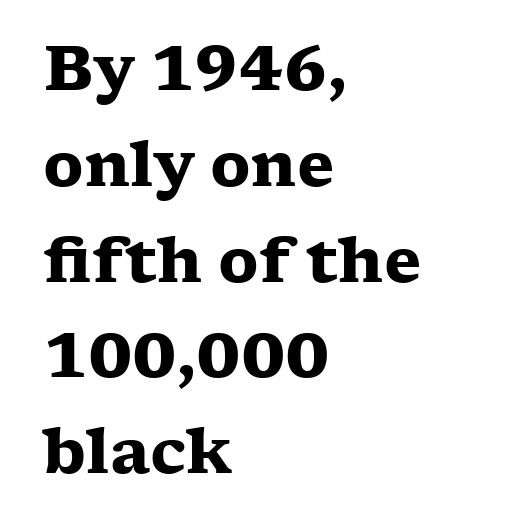
Old-style or modern, the face here clearly has serifs. Think of a printed novel: that variable character pitch is what you see here. Each word holds together tightly as a unit, with standard inter-letter gaps. Chunky letters — that's bold for sure. A bare baseline throughout the passage.
